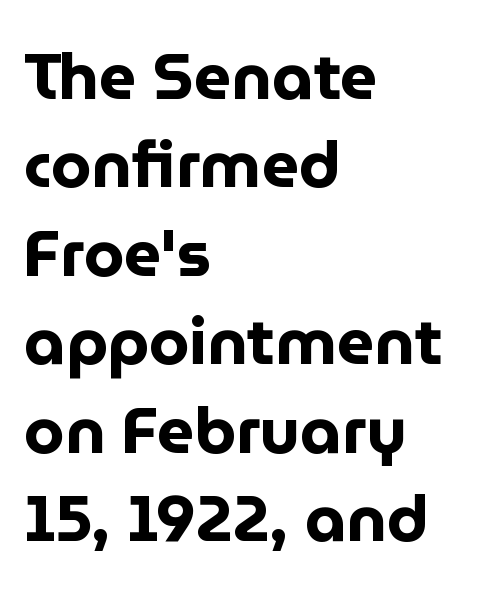
Set as a true bold cut, around the 700 mark. Grotesque or geometric, the face here clearly has no serifs. Does extra space separate the letters? No, they use regular spacing. Notice how descenders clear the ascenders below comfortably — that's standard leading. Reading down the block, your eye returns to a fixed left position each line. Is there any slant? The stems are plumb.
